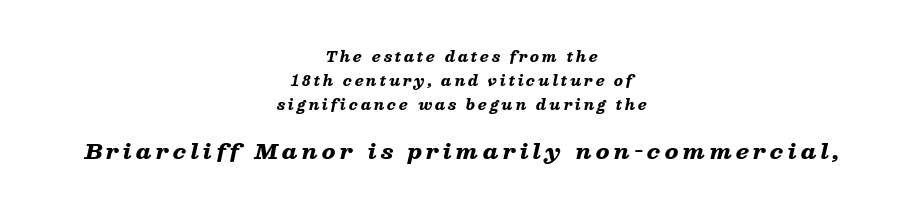
{"italic": "yes", "lean": "right", "slant_degrees": 13, "bold": "yes", "underline": "no", "align": "center", "line_spacing": "normal", "line_spacing_ratio": 1.7, "letter_spacing": "wide", "letter_spacing_em": 0.2, "larger_block": "second", "size_ratio": 1.5, "glyph_px": 21}
